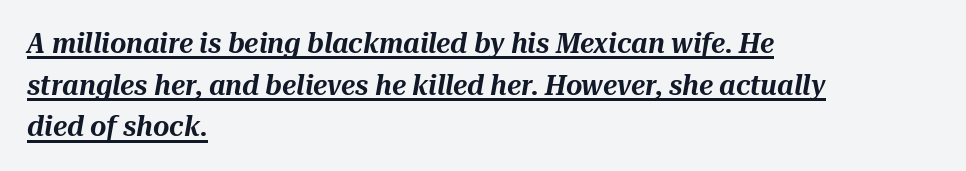
Q: Is the text italic (slanted)? A: Yes, it leans right by about 10 degrees.
Q: Is the text underlined? A: Yes.
Q: How is the paragraph aligned? A: Left-aligned.
Q: Is the spacing between letters normal or unusually wide? A: Normal.
Q: Is the spacing between lines tight, normal or loose? A: Normal.
Q: Width (condensed, normal, or wide)? A: Normal.
Q: Stroke contrast? A: Medium.
Q: x-height? A: Medium.
Q: Monospaced? A: No.
